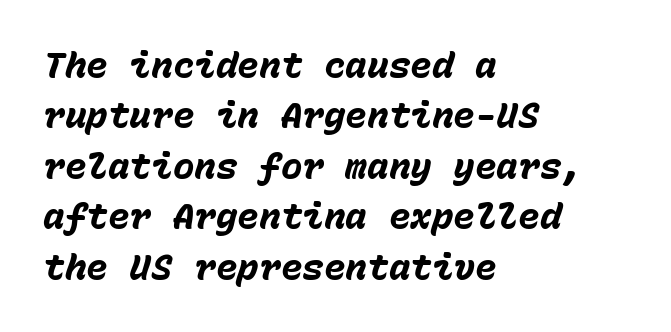
The setting favours the left margin, as ordinary paragraphs usually do. Vertical spacing — default. Fixed-width glyphs throughout — classic coding-font behaviour. Quick note: italic.
